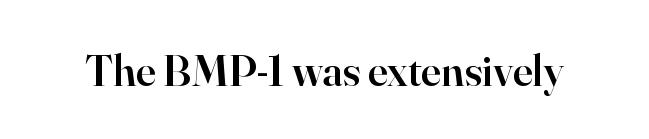
Q: Is the text bold? A: Semi-bold.
Q: Is the text italic (slanted)? A: No, it is upright.
Q: Is the typeface a serif or a sans-serif typeface? A: Serif.
Q: Is the text underlined? A: No.
Q: Is the spacing between letters normal or unusually wide? A: Normal.
Q: Width (condensed, normal, or wide)? A: Normal.
Q: Stroke contrast? A: High.
Q: x-height? A: Small.
Q: Monospaced? A: No.
